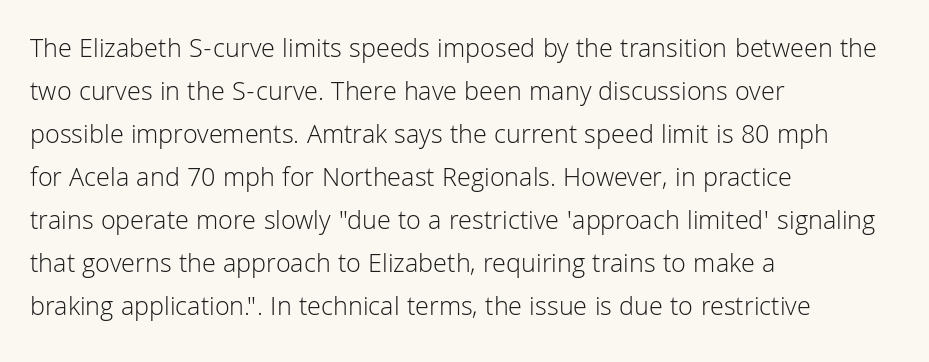
The image shows 27 px text type, upright; set left-aligned, normal line spacing (1.59x), normal letter spacing, not underlined.
